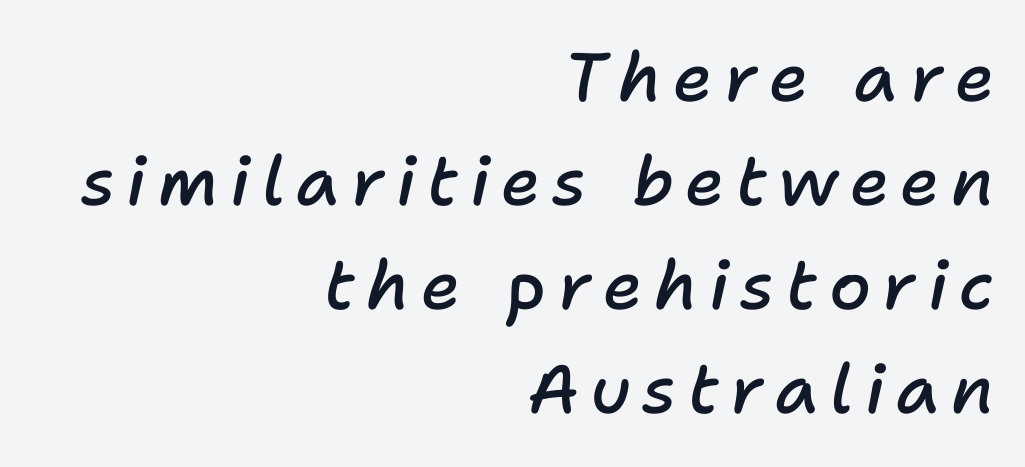
The foot of each line stays bare and open. The typesetting leans somewhat heavy: a semibold. An italicized treatment has been applied to the whole sample. Does the leading feel generous? No, just average. Looks like regular typesetting: each glyph gets only the width it needs.
